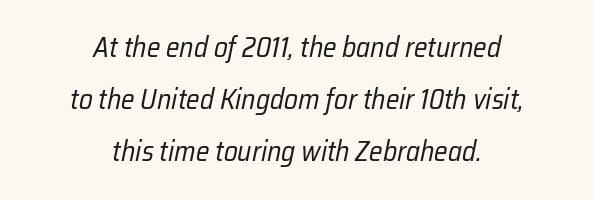
{"italic": "yes", "lean": "right", "slant_degrees": 12, "bold": "no", "weight": "regular", "width": "condensed", "stroke_contrast": "low", "x_height": "medium", "monospaced": "no", "underline": "no", "align": "center", "line_spacing_ratio": 1.86, "letter_spacing": "normal", "letter_spacing_em": 0.0, "glyph_px": 28}
